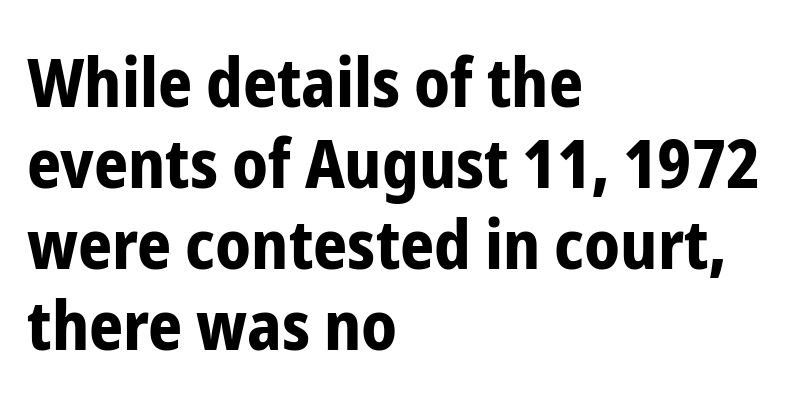
{"serif": "no", "italic": "no", "bold": "yes", "weight": "bold", "width": "condensed", "stroke_contrast": "low", "x_height": "medium", "monospaced": "no", "underline": "no", "align": "left", "line_spacing_ratio": 1.21, "letter_spacing": "normal", "letter_spacing_em": 0.0, "glyph_px": 67}
